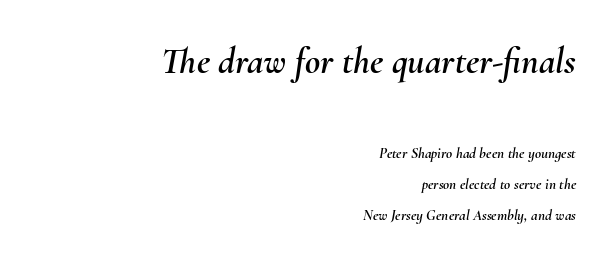
The image shows 37 px text type, italic (leaning right); set right-aligned, loose line spacing (2.07x), normal letter spacing, not underlined; the first (top) block is 2.47x larger; medium stroke contrast and a small x-height.
